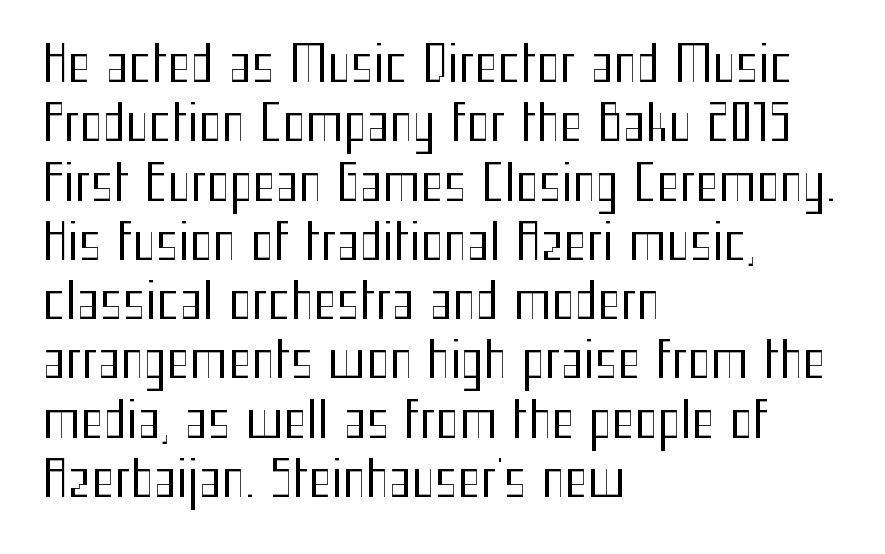
The passage shown is not underscored anywhere. Nope, no serifs anywhere on these letters. The letters advance in unequal steps, a hallmark of proportional type. A light-to-regular cut is what we see here. This sample uses an upright cut, with every glyph sitting square on the baseline. The gaps between neighbouring characters are ordinary and unremarkable.
